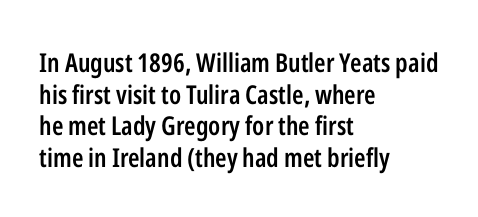
The image shows 26 px text type, upright; set left-aligned, line spacing 1.22x, normal letter spacing, not underlined.
